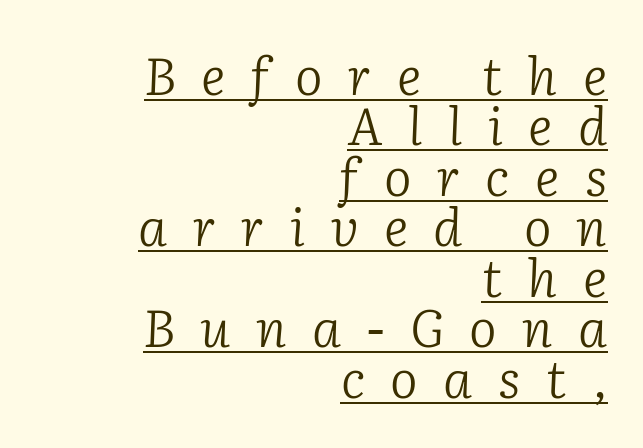
Which margin do the lines hug? The right one — the left edge is uneven. The rendering uses a small line-height, squeezing the rows. The string is rendered with underlining switched on. The characters are drawn with everyday or finer stroke widths. Letterform terminals end in serifs throughout the passage.
